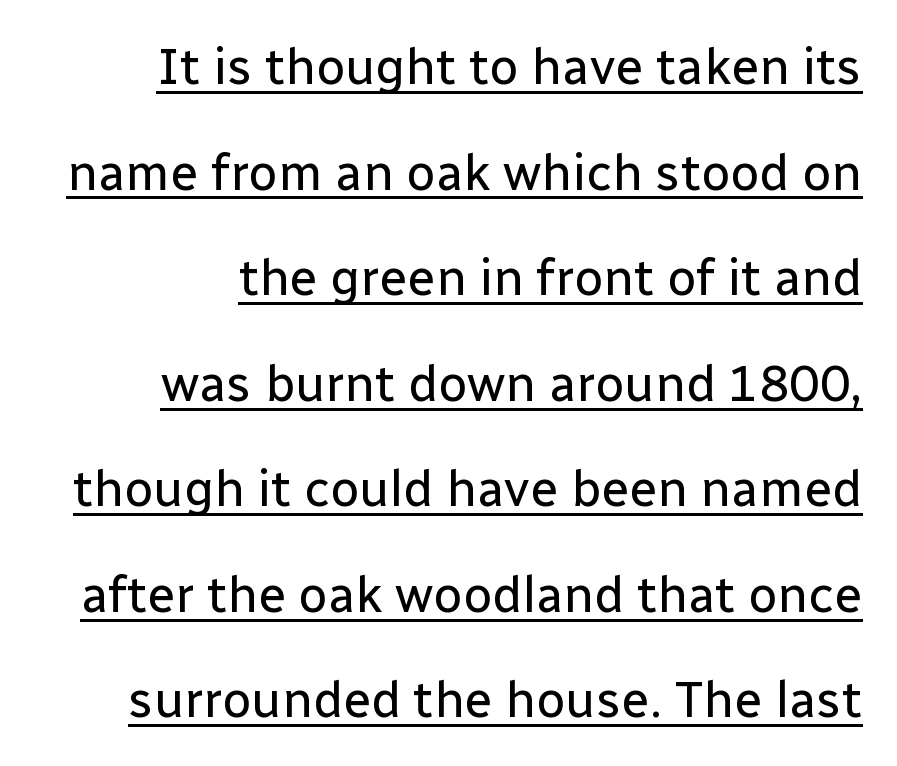
The image shows 51 px regular-weight sans-serif type, upright; set right-aligned, loose line spacing (2.07x), normal letter spacing, underlined; low stroke contrast and a medium x-height.
